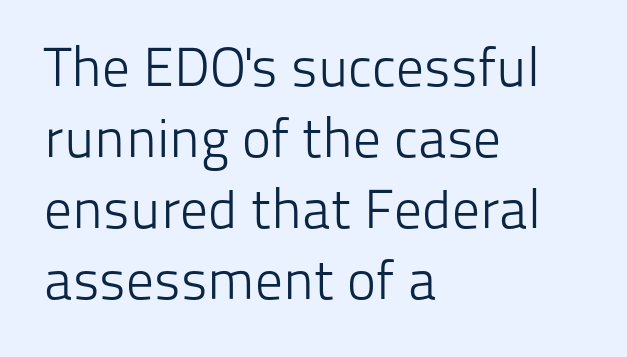
{"serif": "no", "italic": "no", "bold": "no", "weight": "light", "width": "normal", "stroke_contrast": "low", "x_height": "medium", "monospaced": "no", "underline": "no", "align": "left", "line_spacing": "normal", "line_spacing_ratio": 1.29, "letter_spacing": "normal", "letter_spacing_em": 0.0, "glyph_px": 55}
